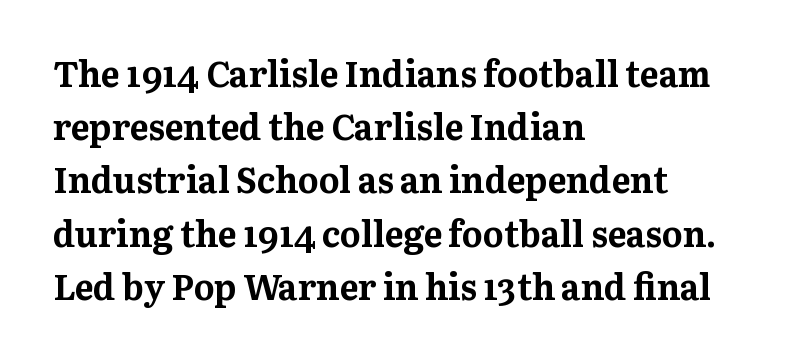
Check under the words: just untouched page. Small tapered or slab feet sit at the stroke ends, so this counts as serif. How would I describe the line gaps? Plain and ordinary. If you drew a line through each stem, it would be perfectly vertical. In terms of weight, the rendering is a true, heavy bold.
